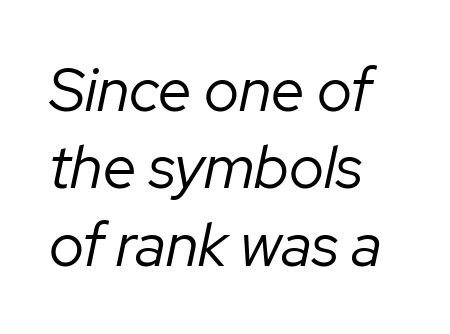
The setting favours the left margin, as ordinary paragraphs usually do. The whole block is typeset with a tilt. Normally led — the rows are evenly, conventionally spaced. Weight class: somewhere from thin through regular.
